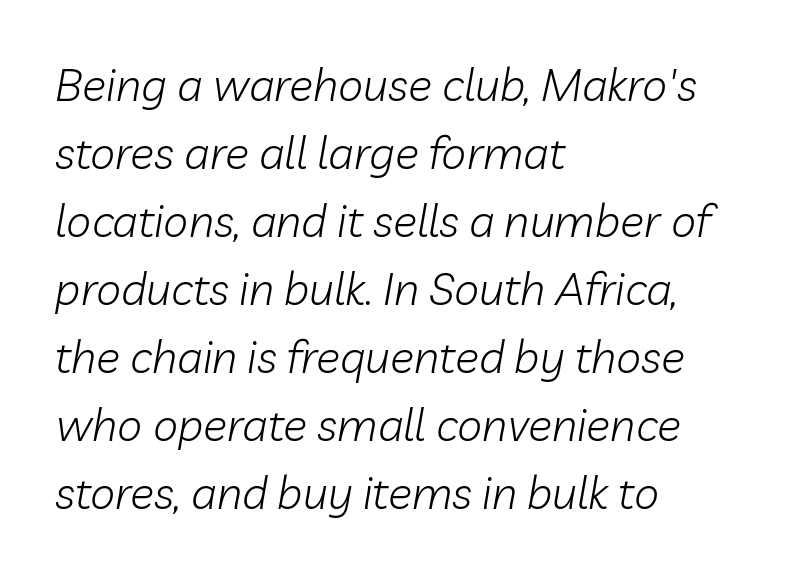
Q: Is the text bold? A: No.
Q: Is the text italic (slanted)? A: Yes, it leans right by about 10 degrees.
Q: Is the text underlined? A: No.
Q: How is the paragraph aligned? A: Left-aligned.
Q: Is the spacing between letters normal or unusually wide? A: Normal.
Q: Is the spacing between lines tight, normal or loose? A: Normal.
Q: Width (condensed, normal, or wide)? A: Normal.
Q: Stroke contrast? A: Low.
Q: x-height? A: Medium.
Q: Monospaced? A: No.
